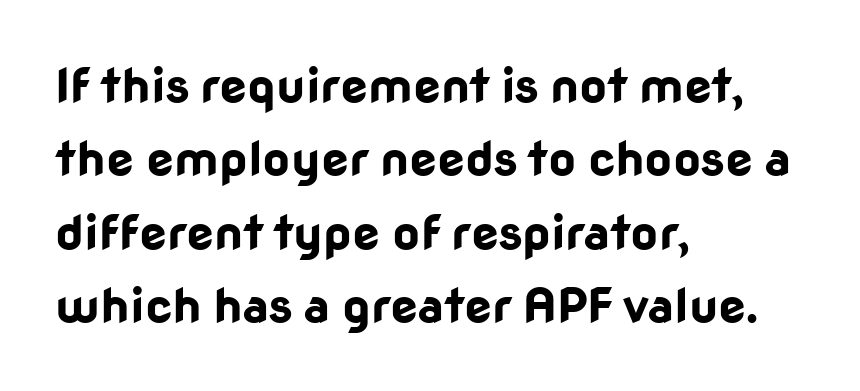
{"serif": "no", "italic": "no", "bold": "yes", "weight": "bold", "width": "normal", "stroke_contrast": "low", "x_height": "medium", "monospaced": "no", "underline": "no", "align": "left", "line_spacing": "normal", "line_spacing_ratio": 1.5, "letter_spacing": "normal", "letter_spacing_em": 0.0, "glyph_px": 49}
